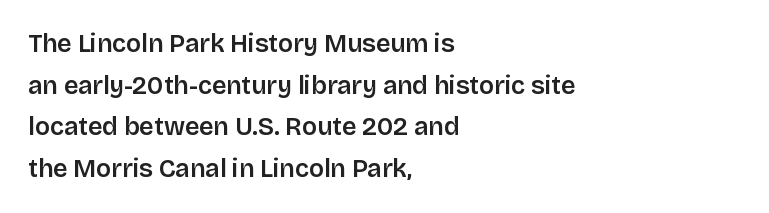
{"italic": "no", "bold": "semi", "underline": "no", "align": "left", "line_spacing": "normal", "line_spacing_ratio": 1.67, "letter_spacing": "normal", "letter_spacing_em": 0.0, "glyph_px": 25}
